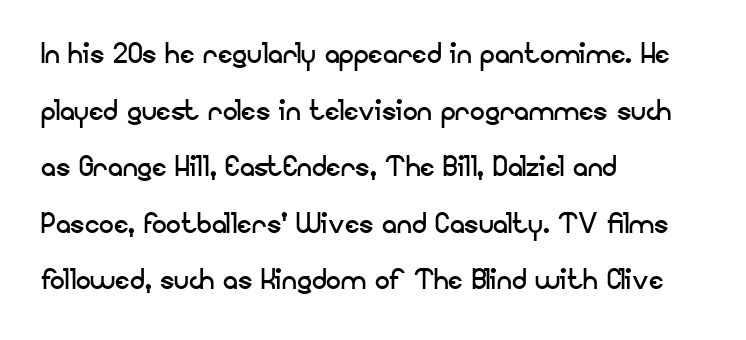
Character widths vary here, with narrow letters taking less room than wide ones. The line texture is even and compact thanks to regular tracking. The area under the type is left untouched. Notice how the passage keeps a crisp vertical edge on the left only. The text was rendered using a sans face with plain stroke endings.
